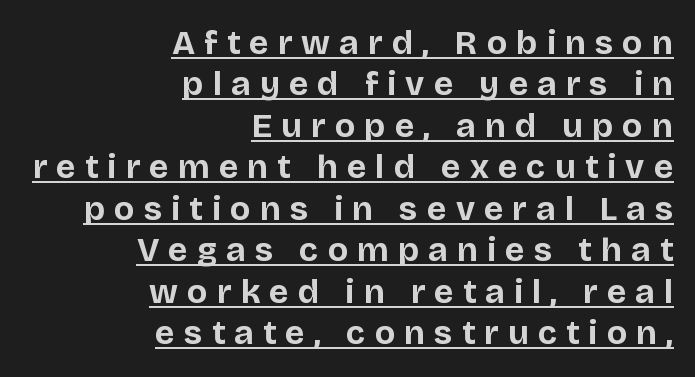
Q: Is the text bold? A: Yes.
Q: Is the text italic (slanted)? A: No, it is upright.
Q: Is the typeface a serif or a sans-serif typeface? A: Sans-serif.
Q: Is the text underlined? A: Yes.
Q: How is the paragraph aligned? A: Right-aligned.
Q: Is the spacing between letters normal or unusually wide? A: Unusually wide.
Q: Width (condensed, normal, or wide)? A: Normal.
Q: Stroke contrast? A: Low.
Q: x-height? A: Large.
Q: Monospaced? A: No.
